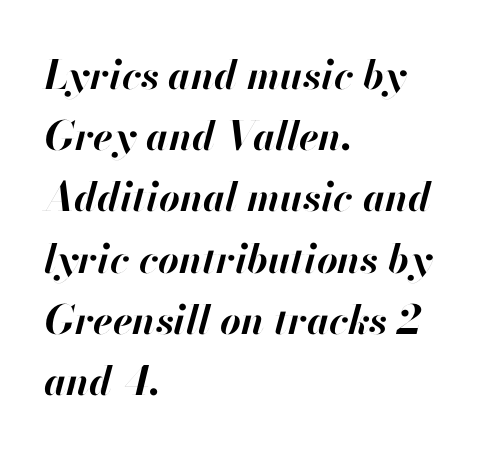
The image shows 40 px bold type, italic (leaning right); set left-aligned, normal line spacing (1.53x), normal letter spacing, not underlined; high stroke contrast and a small x-height.
